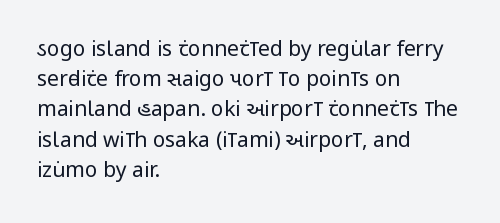
Q: Is the text bold? A: No.
Q: Is the text italic (slanted)? A: No, it is upright.
Q: Is the text underlined? A: No.
Q: How is the paragraph aligned? A: Left-aligned.
Q: Is the spacing between letters normal or unusually wide? A: Normal.
Q: Is the spacing between lines tight, normal or loose? A: Normal.
